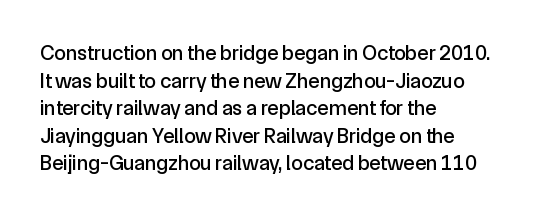
The image shows 21 px text type, upright; set left-aligned, normal line spacing (1.31x), normal letter spacing, not underlined.
